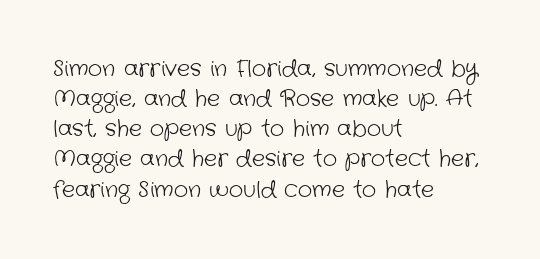
{"bold": "no", "underline": "no", "align": "left", "line_spacing": "normal", "line_spacing_ratio": 1.37, "letter_spacing": "normal", "letter_spacing_em": 0.0, "glyph_px": 22}
